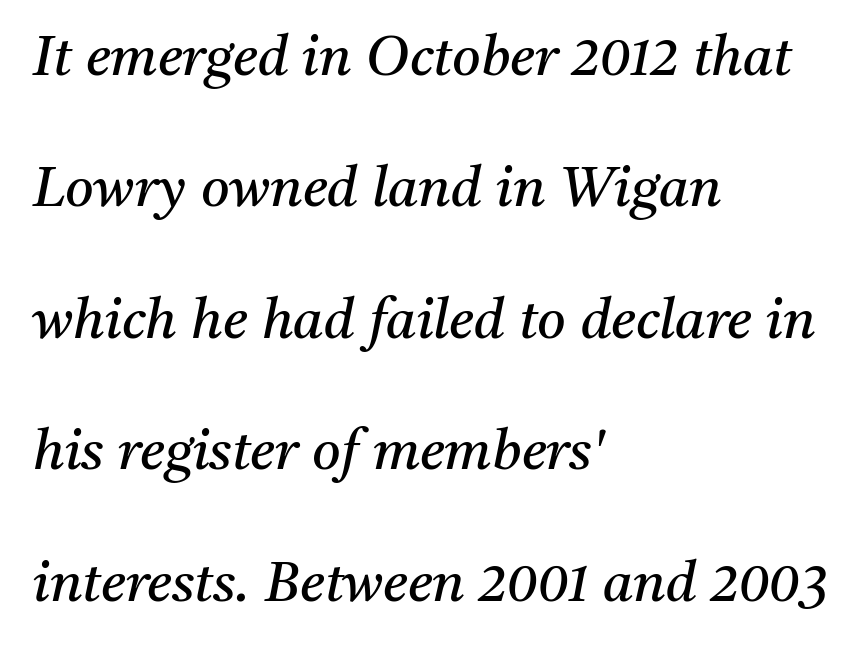
Q: Is the text bold? A: No.
Q: Is the text italic (slanted)? A: Yes, it leans right by about 11 degrees.
Q: Is the typeface a serif or a sans-serif typeface? A: Serif.
Q: Is the text underlined? A: No.
Q: How is the paragraph aligned? A: Left-aligned.
Q: Is the spacing between letters normal or unusually wide? A: Normal.
Q: Is the spacing between lines tight, normal or loose? A: Loose.
Q: Width (condensed, normal, or wide)? A: Normal.
Q: Stroke contrast? A: Medium.
Q: x-height? A: Medium.
Q: Monospaced? A: No.
